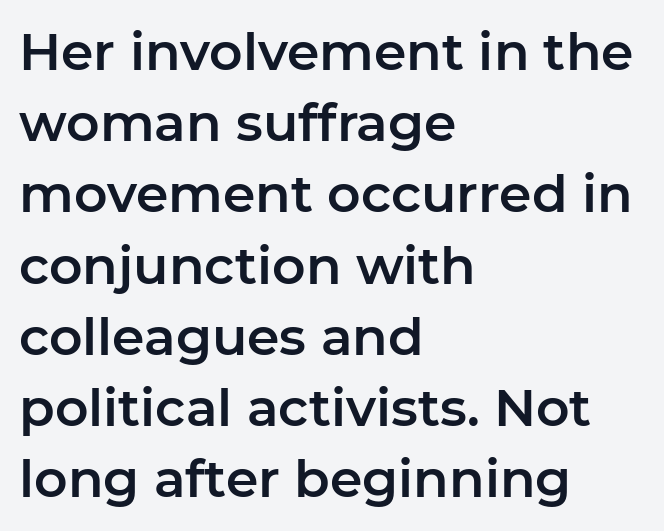
This is sans-serif lettering, the kind often seen on screens and signage. Check the space under the baseline: it is left empty. You could not count columns in this text — the font is proportionally spaced. Leading: standard.
